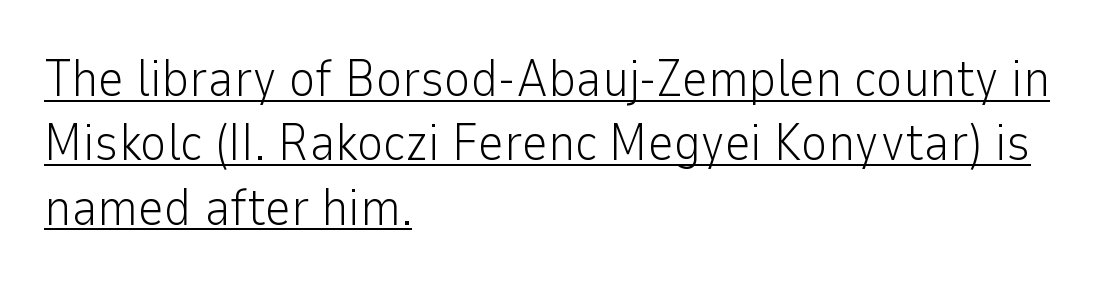
{"serif": "no", "italic": "no", "bold": "no", "weight": "light", "width": "normal", "stroke_contrast": "low", "x_height": "medium", "monospaced": "no", "underline": "yes", "align": "left", "line_spacing": "normal", "line_spacing_ratio": 1.26, "letter_spacing": "normal", "letter_spacing_em": 0.0, "glyph_px": 51}
